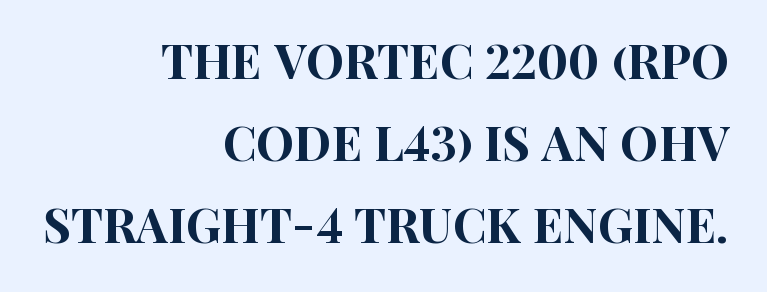
Q: Is the text italic (slanted)? A: No, it is upright.
Q: Is the typeface a serif or a sans-serif typeface? A: Sans-serif.
Q: Is the text underlined? A: No.
Q: How is the paragraph aligned? A: Right-aligned.
Q: Is the spacing between letters normal or unusually wide? A: Normal.
Q: Width (condensed, normal, or wide)? A: Condensed.
Q: Stroke contrast? A: High.
Q: x-height? A: Large.
Q: Monospaced? A: No.
